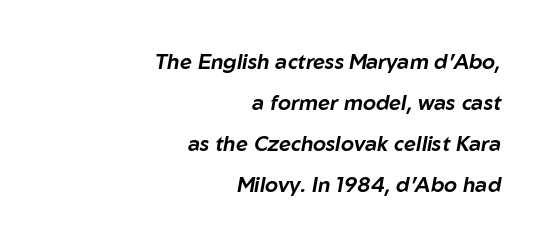
The image shows 21 px text type, italic (leaning right); set right-aligned, loose line spacing (1.96x), normal letter spacing, not underlined.
